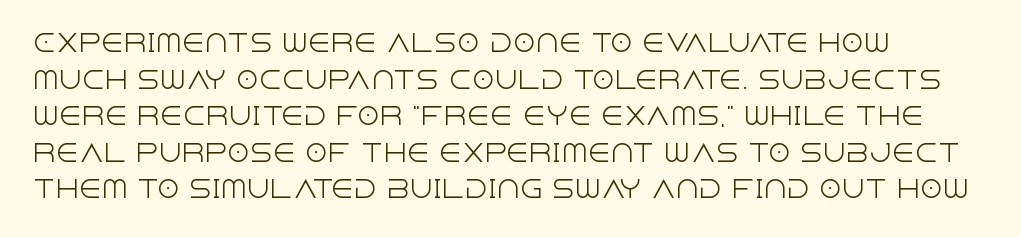
The image shows 23 px text type, upright; set left-aligned, normal line spacing (1.59x), normal letter spacing, not underlined.
